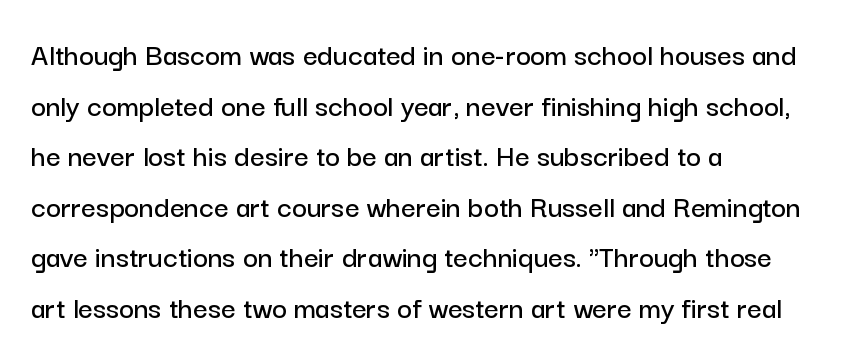
Q: Is the text italic (slanted)? A: No, it is upright.
Q: Is the typeface a serif or a sans-serif typeface? A: Sans-serif.
Q: Is the text underlined? A: No.
Q: How is the paragraph aligned? A: Left-aligned.
Q: Is the spacing between letters normal or unusually wide? A: Normal.
Q: Is the spacing between lines tight, normal or loose? A: Normal.
Q: Width (condensed, normal, or wide)? A: Normal.
Q: Stroke contrast? A: Low.
Q: x-height? A: Medium.
Q: Monospaced? A: No.
